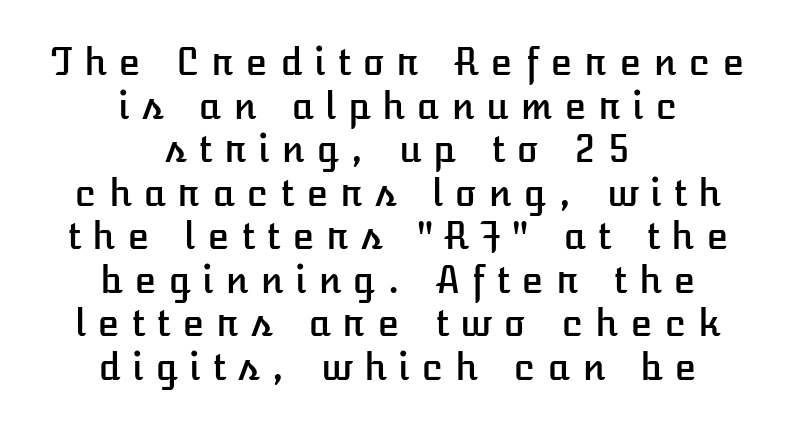
{"italic": "no", "width": "normal", "stroke_contrast": "low", "x_height": "medium", "monospaced": "no", "underline": "no", "align": "center", "line_spacing_ratio": 1.21, "letter_spacing": "wide", "letter_spacing_em": 0.33, "glyph_px": 36}
